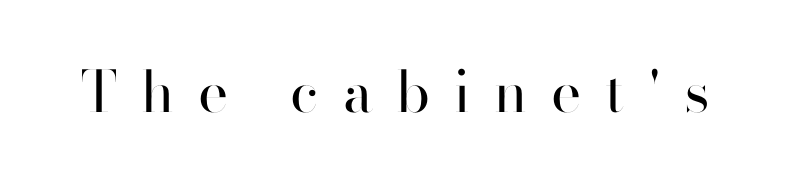
Q: Is the text bold? A: No.
Q: Is the text italic (slanted)? A: No, it is upright.
Q: Is the typeface a serif or a sans-serif typeface? A: Sans-serif.
Q: Is the text underlined? A: No.
Q: Is the spacing between letters normal or unusually wide? A: Unusually wide.
Q: Width (condensed, normal, or wide)? A: Normal.
Q: Stroke contrast? A: High.
Q: x-height? A: Small.
Q: Monospaced? A: No.
